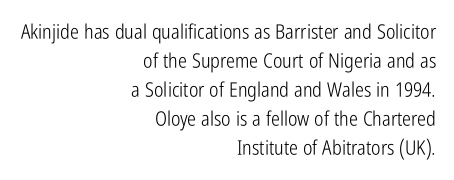
Ink coverage per letter is moderate at most. Inter-character spacing is left at the font's built-in metrics. Short and long lines alike share a common ending point at right. The leading is moderate, giving the passage an even texture. The string is rendered with underlining switched off. This is roman type, the default non-slanted kind.
